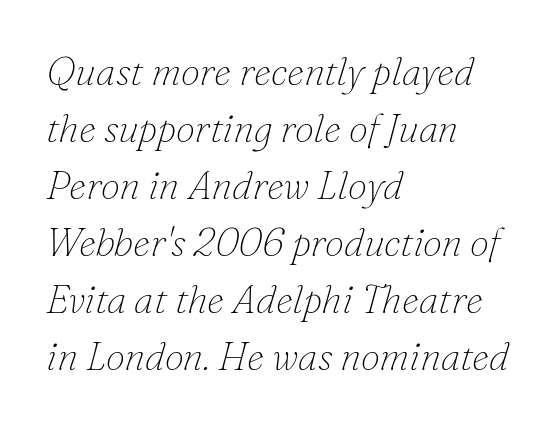
The image shows 39 px thin serif type, italic (leaning right); set left-aligned, normal line spacing (1.46x), normal letter spacing, not underlined; low stroke contrast and a small x-height.
